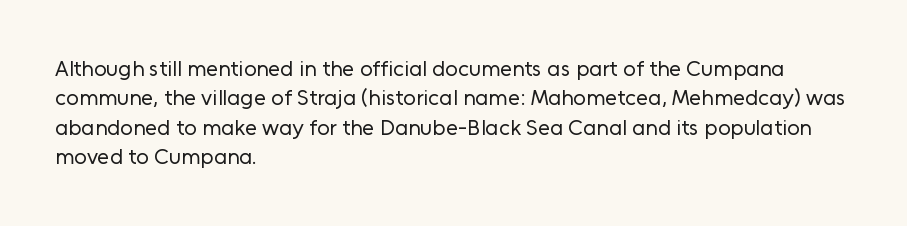
The image shows 22 px text type, upright; set left-aligned, normal line spacing (1.34x), normal letter spacing, not underlined.
